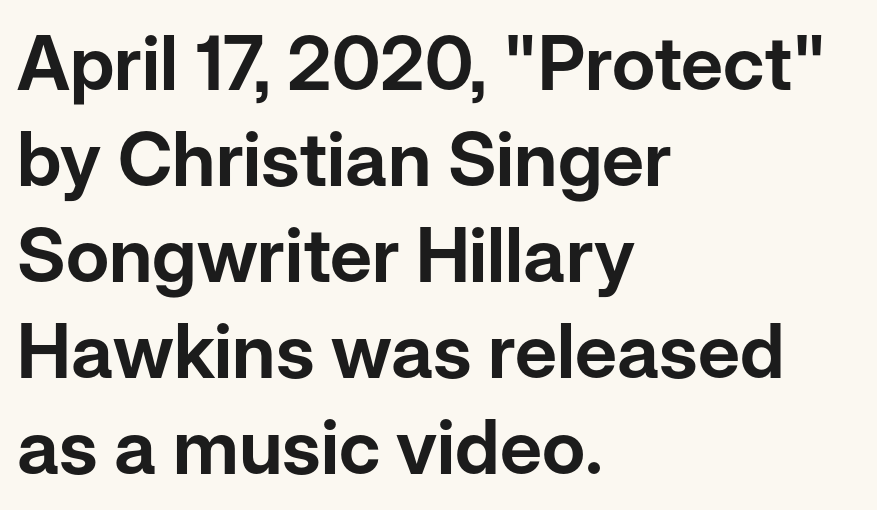
{"serif": "no", "italic": "no", "width": "normal", "stroke_contrast": "low", "x_height": "medium", "monospaced": "no", "underline": "no", "align": "left", "line_spacing": "normal", "line_spacing_ratio": 1.28, "letter_spacing": "normal", "letter_spacing_em": 0.0, "glyph_px": 75}
